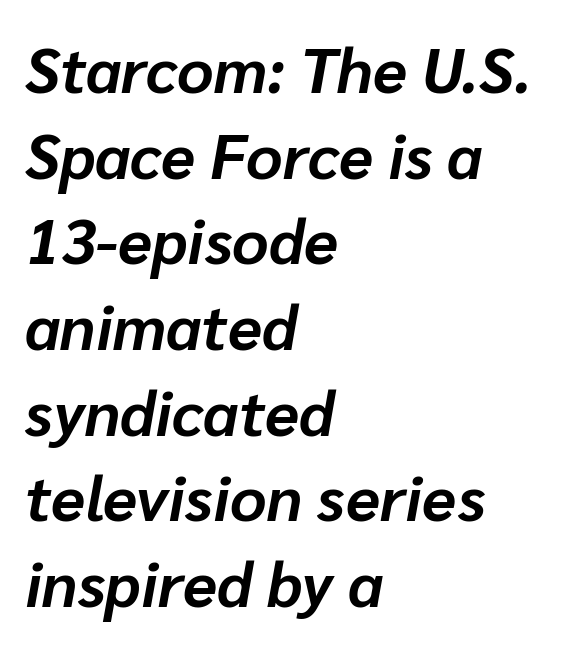
{"italic": "yes", "lean": "right", "slant_degrees": 10, "bold": "yes", "weight": "bold", "width": "normal", "stroke_contrast": "low", "x_height": "medium", "monospaced": "no", "underline": "no", "align": "left", "line_spacing": "normal", "line_spacing_ratio": 1.36, "letter_spacing": "normal", "letter_spacing_em": 0.0, "glyph_px": 63}
